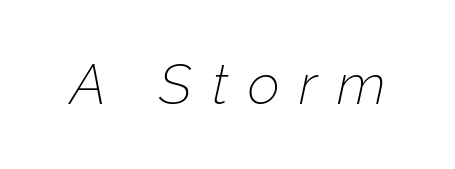
Q: Is the text bold? A: No.
Q: Is the text italic (slanted)? A: Yes, it leans right by about 12 degrees.
Q: Is the text underlined? A: No.
Q: Is the spacing between letters normal or unusually wide? A: Unusually wide.
Q: Width (condensed, normal, or wide)? A: Normal.
Q: Stroke contrast? A: Low.
Q: x-height? A: Medium.
Q: Monospaced? A: No.
